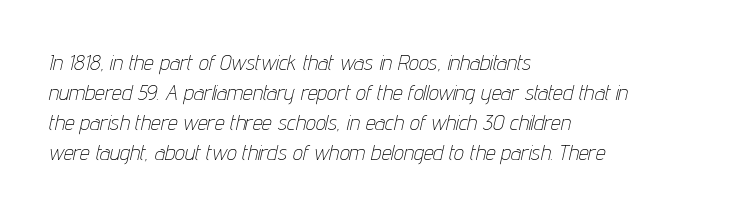
The image shows 22 px text type, italic (leaning right); set left-aligned, normal line spacing (1.36x), normal letter spacing, not underlined.
